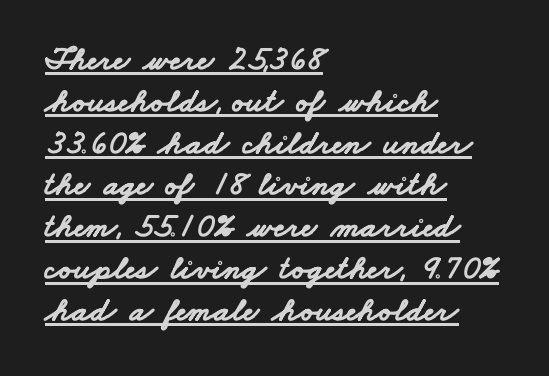
This rendering uses left alignment, leaving the right contour irregular. Observe the ordinary spacing: letters are neighbours, not strangers. The face used here is a sans, in the tradition of grotesques and geometrics. This sample has the flowing, uneven cadence of proportional lettering. These characters rest on top of a visible drawn line. As a designer I'd log this as weight 700, bold.
